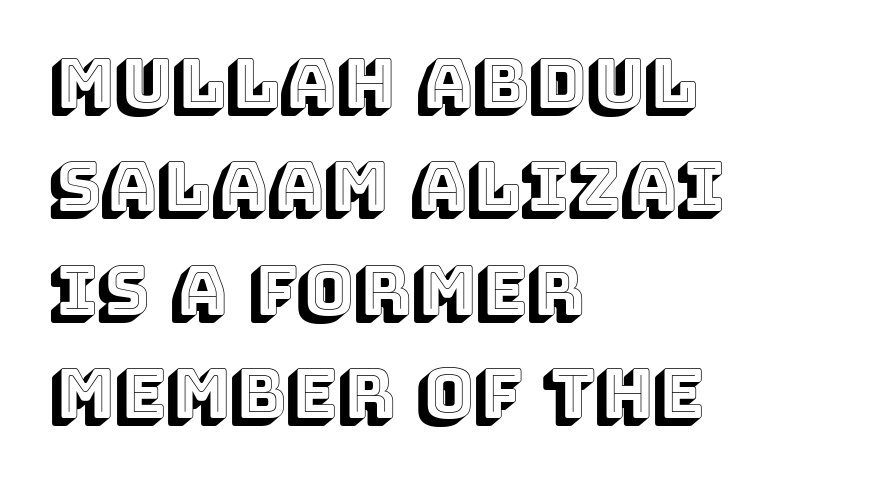
The image shows 68 px text type, upright; set left-aligned, normal line spacing (1.52x), normal letter spacing, not underlined; a large x-height.
